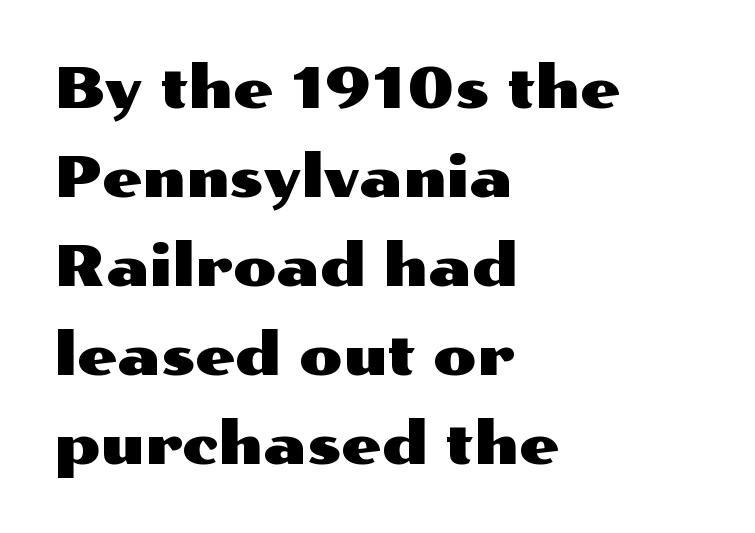
The image shows 57 px wide sans-serif type, upright; set left-aligned, normal line spacing (1.56x), normal letter spacing, not underlined; medium stroke contrast and a medium x-height.
